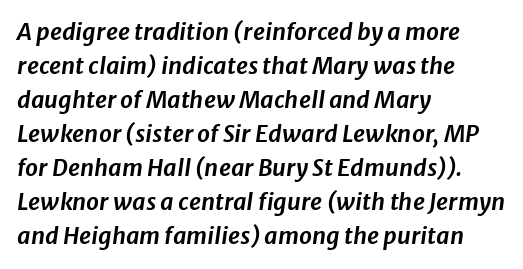
Descenders are the only things crossing below the line. Is the letter spacing exaggerated? No — it looks like the ordinary default. Looking at the ascenders, they clearly lean. Is the block centered? No — it sits flush against the left margin.
